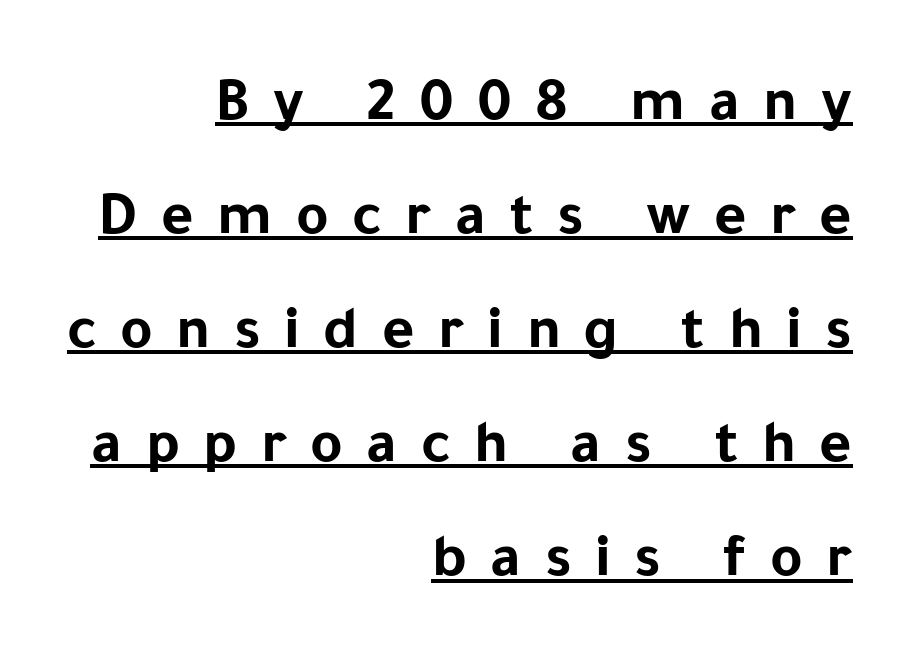
The image shows 62 px bold sans-serif type, upright; set right-aligned, line spacing 1.84x, unusually wide letter spacing (+0.38 em), underlined; low stroke contrast and a medium x-height.
